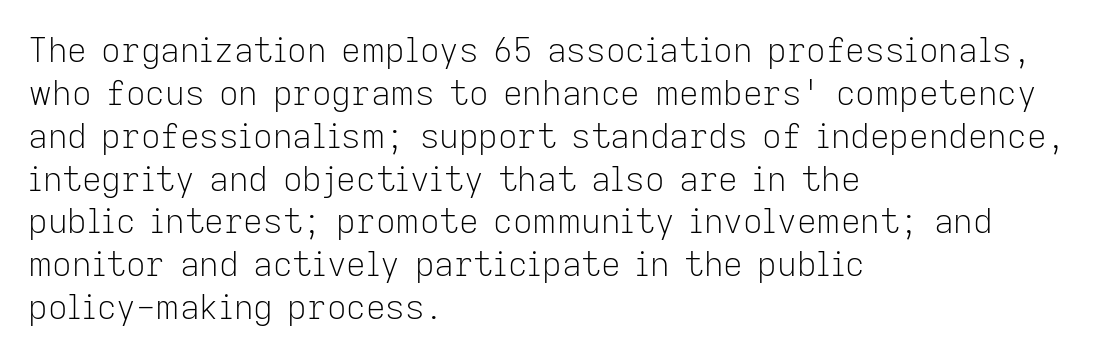
Style check: upright. Classification — sans serif. The rendering keeps characters at their native spacing. If you measured baseline to baseline, you'd find a middling distance. Alignment: flush left.
